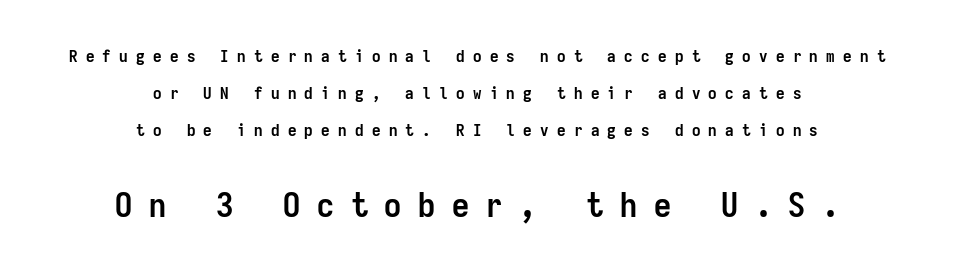
The passage shown is emphatically bold. Every character sits straight up, as roman type does. You could fit nearly another row in the gap between these rows. Serifs: no, the terminals of the letterforms are clean. The face used here is monospaced, like something from a code editor. Teacher's note: observe the equal gaps on both sides — that is centered alignment.
